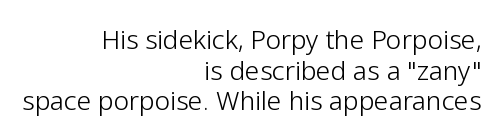
Stroke mass is kept to a normal reading level or below. You could call the tracking neutral — neither tight nor loose. Descender tails drop into unmarked territory. Characters remain perfectly vertical along every line.
